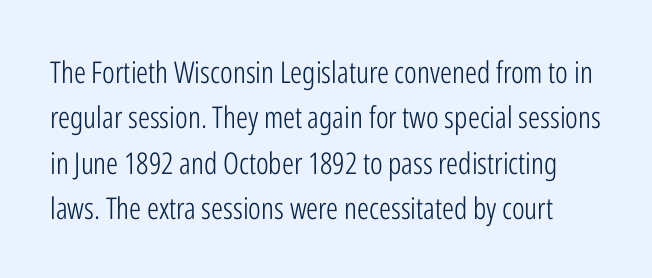
Honestly, the letter spacing is just normal — you wouldn't notice it. The space between consecutive lines is moderate. The weight would be labelled regular, book, light, or lighter still. This sample has the flowing, uneven cadence of proportional lettering. A clean baseline with only descenders dipping below it. These lines are composed in type without serifs.
